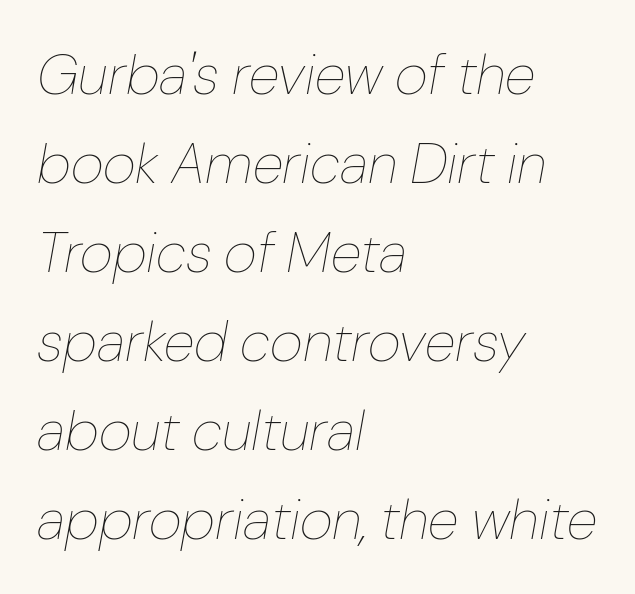
Reading down the block, your eye returns to a fixed left position each line. Is this a fixed-width face? No — the glyphs have proportional, varying widths. Plain, unruled lines of type. The letterforms sit at book weight or below. The passage shown has conventional tracking throughout. Tall strokes in this sample are angled rather than plumb.
